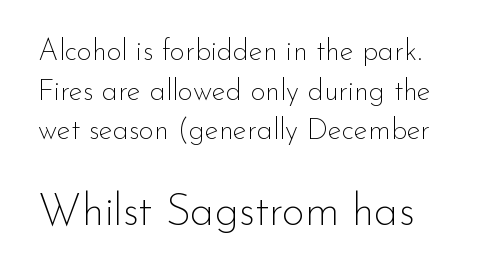
Q: Is the text bold? A: No.
Q: Is the text italic (slanted)? A: No, it is upright.
Q: Is the typeface a serif or a sans-serif typeface? A: Sans-serif.
Q: Is the text underlined? A: No.
Q: Is the spacing between letters normal or unusually wide? A: Normal.
Q: Is the spacing between lines tight, normal or loose? A: Normal.
Q: Which block of text is set in a larger size, the first (top) or the second (bottom)? A: The second (bottom) one.
Q: Width (condensed, normal, or wide)? A: Normal.
Q: Stroke contrast? A: Low.
Q: x-height? A: Small.
Q: Monospaced? A: No.
